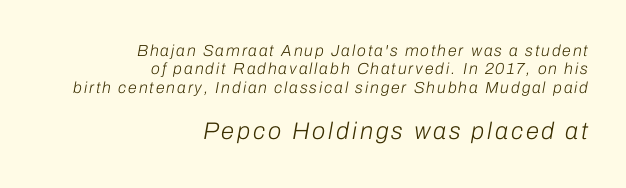
The image shows 24 px text type, italic (leaning right); set right-aligned, tight line spacing (1.15x), not underlined; the second (bottom) block is 1.5x larger.
